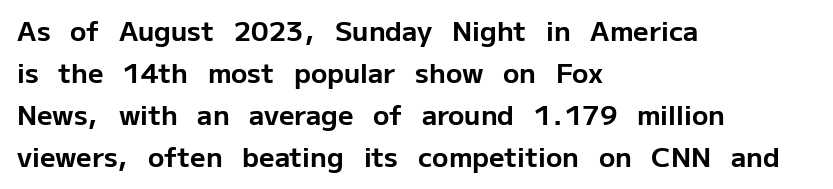
The image shows 27 px bold type, upright; set left-aligned, normal line spacing (1.56x), normal letter spacing, not underlined.
